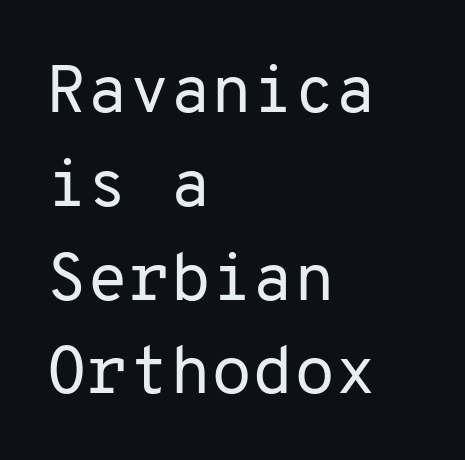
Q: Is the text bold? A: No.
Q: Is the text italic (slanted)? A: No, it is upright.
Q: Is the typeface a serif or a sans-serif typeface? A: Sans-serif.
Q: Is the text underlined? A: No.
Q: How is the paragraph aligned? A: Left-aligned.
Q: Is the spacing between letters normal or unusually wide? A: Normal.
Q: Is the spacing between lines tight, normal or loose? A: Normal.
Q: Width (condensed, normal, or wide)? A: Normal.
Q: Stroke contrast? A: Low.
Q: x-height? A: Medium.
Q: Monospaced? A: Yes.
